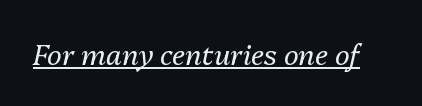
Q: Is the text bold? A: No.
Q: Is the text italic (slanted)? A: Yes, it leans right by about 13 degrees.
Q: Is the text underlined? A: Yes.
Q: Is the spacing between letters normal or unusually wide? A: Normal.
Q: Width (condensed, normal, or wide)? A: Normal.
Q: Stroke contrast? A: Medium.
Q: x-height? A: Medium.
Q: Monospaced? A: No.
